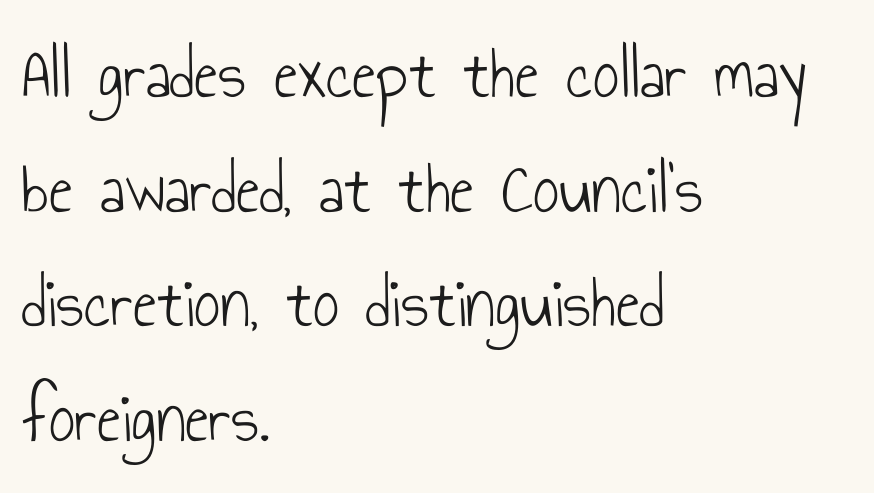
{"serif": "no", "italic": "no", "bold": "no", "weight": "light", "width": "condensed", "stroke_contrast": "low", "x_height": "small", "monospaced": "no", "underline": "no", "align": "left", "line_spacing": "normal", "line_spacing_ratio": 1.57, "letter_spacing": "normal", "letter_spacing_em": 0.0, "glyph_px": 73}
